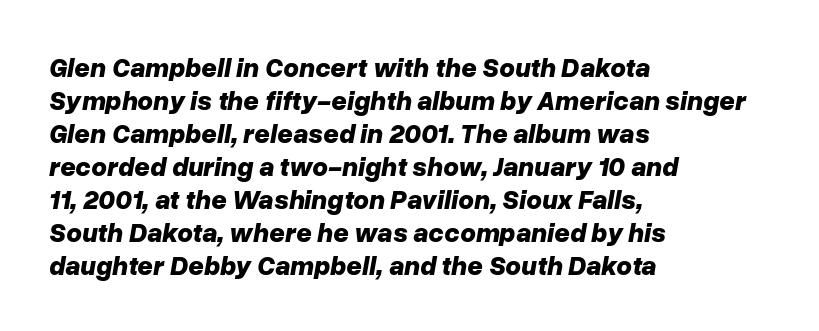
{"italic": "yes", "lean": "right", "slant_degrees": 10, "bold": "yes", "underline": "no", "align": "left", "line_spacing_ratio": 1.22, "letter_spacing": "normal", "letter_spacing_em": 0.0, "glyph_px": 27}
